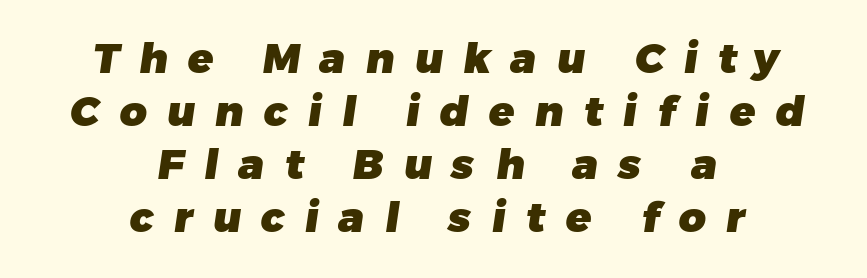
The image shows 42 px heavy sans-serif type; set centered, normal line spacing (1.26x), unusually wide letter spacing (+0.48 em), not underlined; low stroke contrast and a medium x-height.
